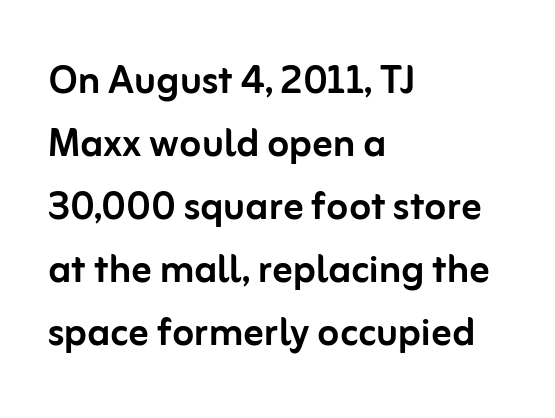
What stands out about the letter spacing? Nothing — it is the standard amount. Words float on clear page, feet unadorned. Think of a printed novel: that variable character pitch is what you see here. What's the leading like? Ordinary, nothing unusual.
